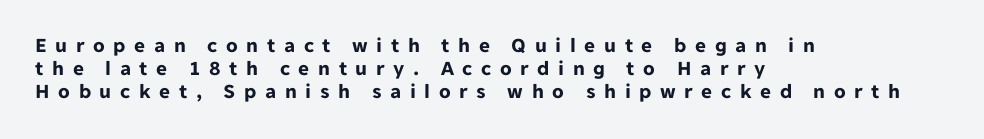
The image shows 21 px bold type, upright; set left-aligned, tight line spacing (1.09x), unusually wide letter spacing (+0.41 em), not underlined.
